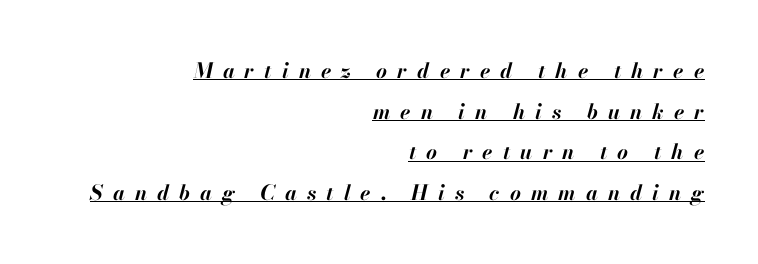
The image shows 21 px bold type, italic (leaning right); set right-aligned, loose line spacing (1.94x), unusually wide letter spacing (+0.48 em), underlined.
